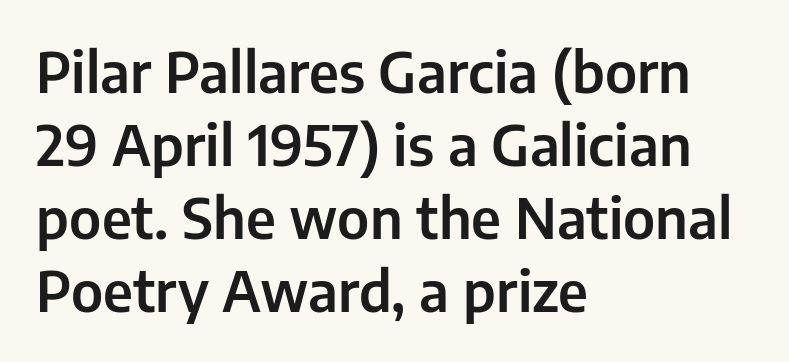
Q: Is the text italic (slanted)? A: No, it is upright.
Q: Is the typeface a serif or a sans-serif typeface? A: Sans-serif.
Q: Is the text underlined? A: No.
Q: How is the paragraph aligned? A: Left-aligned.
Q: Is the spacing between letters normal or unusually wide? A: Normal.
Q: Is the spacing between lines tight, normal or loose? A: Normal.
Q: Width (condensed, normal, or wide)? A: Normal.
Q: Stroke contrast? A: Low.
Q: x-height? A: Medium.
Q: Monospaced? A: No.
